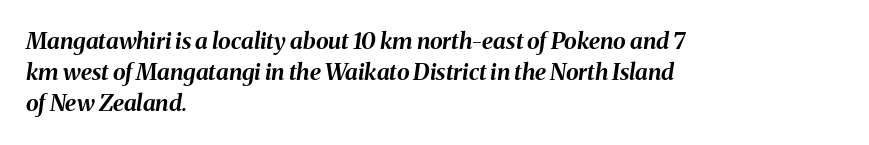
The image shows 23 px bold type, italic (leaning right); set left-aligned, normal line spacing (1.35x), normal letter spacing, not underlined.
